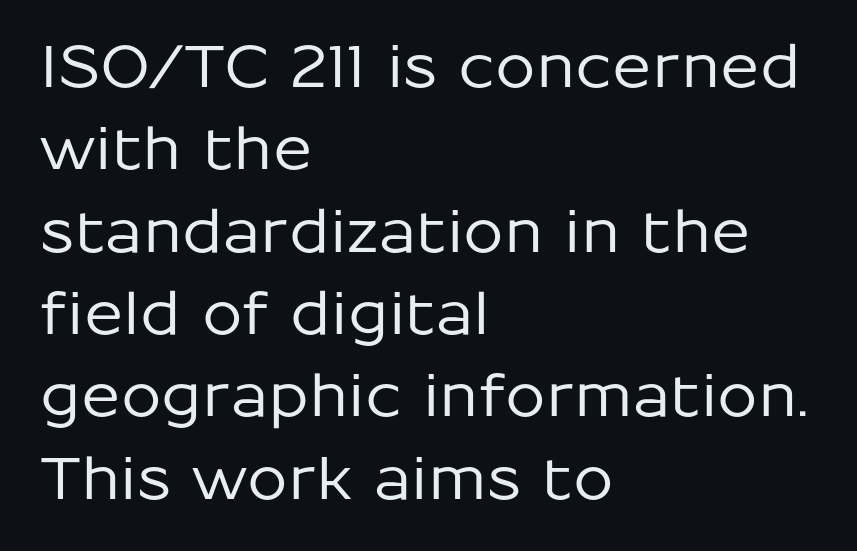
The typeface chosen for these lines omits serifs. You could not count columns in this text — the font is proportionally spaced. Lines of text with bare space underneath. The horizontal fit of the characters is conventional and even. Ascenders rise straight up at ninety degrees. Regular leading.
